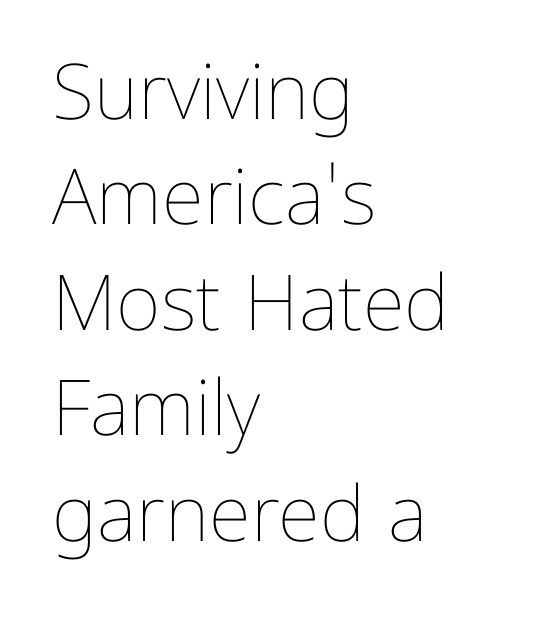
Q: Is the text bold? A: No.
Q: Is the text italic (slanted)? A: No, it is upright.
Q: Is the text underlined? A: No.
Q: How is the paragraph aligned? A: Left-aligned.
Q: Is the spacing between letters normal or unusually wide? A: Normal.
Q: Is the spacing between lines tight, normal or loose? A: Normal.
Q: Width (condensed, normal, or wide)? A: Normal.
Q: Stroke contrast? A: Low.
Q: x-height? A: Medium.
Q: Monospaced? A: No.
